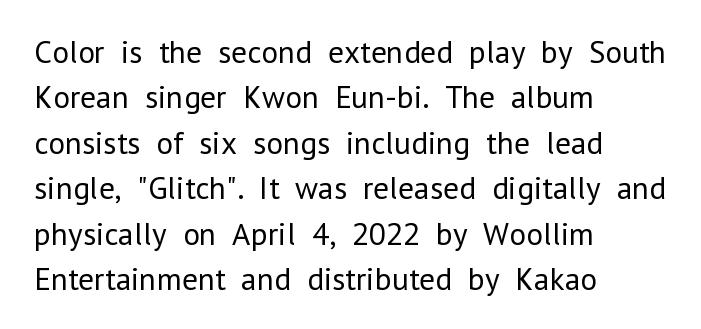
Spacing verdict: proportional, widths tailored to each character. I'd call this a sans setting — the letters go barefoot. No extra ink here — the face is not bold. This rendering uses left alignment, leaving the right contour irregular.
